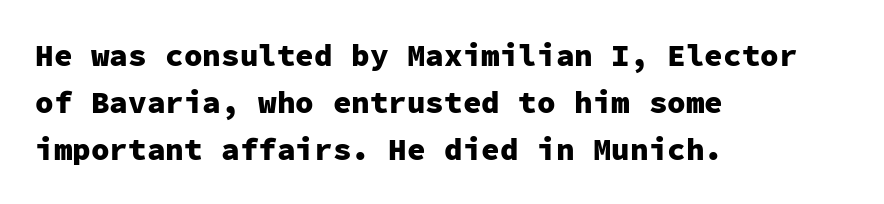
To sum up the face: it is a sans, with no serifs. You could count columns in this text — the font is strictly monospaced. Successive baselines arrive at the customary interval. The specimen omits any rule beneath the text block's lines. Every character sits straight up, as roman type does. This rendering uses left alignment, leaving the right contour irregular.
